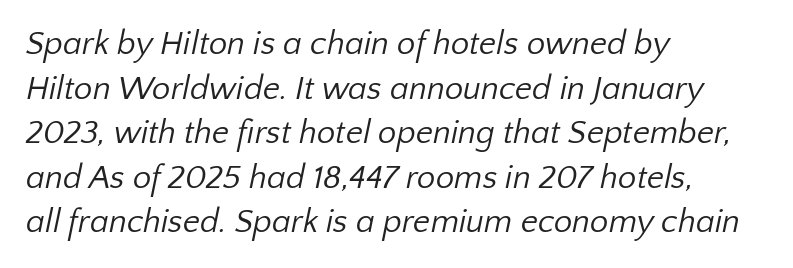
Letters rest on an invisible, unmarked baseline. Font category for this specimen: sans-serif. The letters advance in unequal steps, a hallmark of proportional type. The tracking reads as untouched default to a designer's eye.
